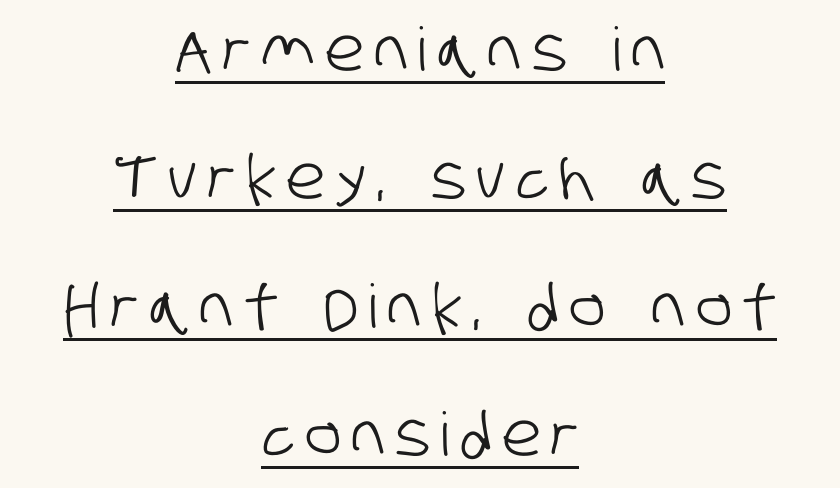
A sans-serif font was chosen for this passage. The rendering uses natural spacing where letterforms have individual widths. Whoever set this chose breathing room over compactness in the vertical rhythm. The face used here appears with an underline applied. The setting favours the middle, as headings and verse often do.
